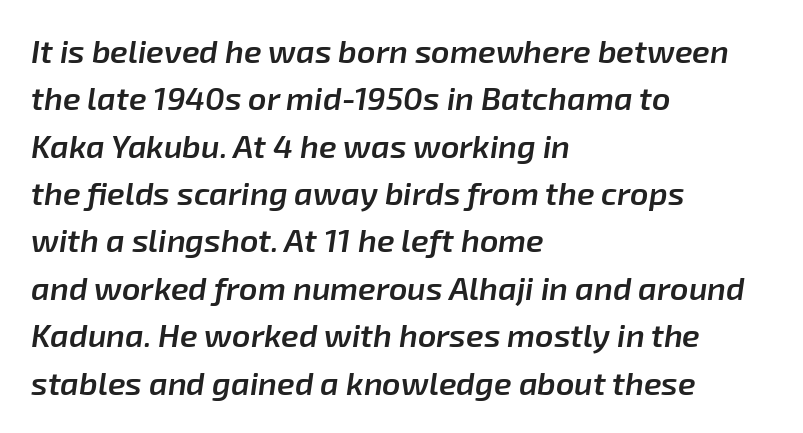
{"italic": "yes", "lean": "right", "slant_degrees": 8, "bold": "semi", "weight": "semibold", "width": "normal", "stroke_contrast": "low", "x_height": "medium", "monospaced": "no", "underline": "no", "align": "left", "line_spacing": "normal", "line_spacing_ratio": 1.48, "letter_spacing": "normal", "letter_spacing_em": 0.0, "glyph_px": 32}
